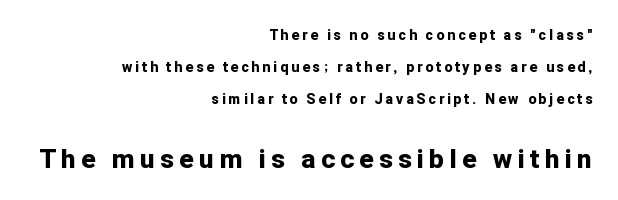
The image shows 26 px bold type, upright; set right-aligned, loose line spacing (2.28x), unusually wide letter spacing (+0.22 em), not underlined; the second (bottom) block is 1.86x larger.
